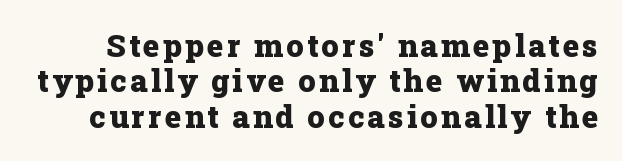
The image shows 31 px heavy serif type, upright; set tight line spacing (1.14x), not underlined; low stroke contrast and a medium x-height.
